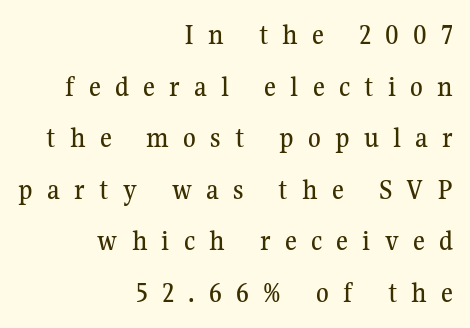
The foot of each line stays bare and open. Casual observation: everything's shoved over to the right. Italic? Not at all — the glyphs are vertical. Small tapered or slab feet sit at the stroke ends, so this counts as serif. Varying glyph widths throughout — classic text-font behaviour. There is plenty of visible air inserted between adjacent glyphs.
